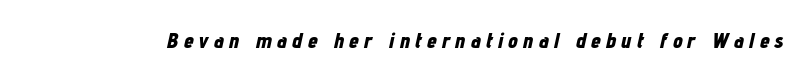
Q: Is the text bold? A: Yes.
Q: Is the text italic (slanted)? A: Yes, it leans right by about 12 degrees.
Q: Is the text underlined? A: No.
Q: Is the spacing between letters normal or unusually wide? A: Unusually wide.
